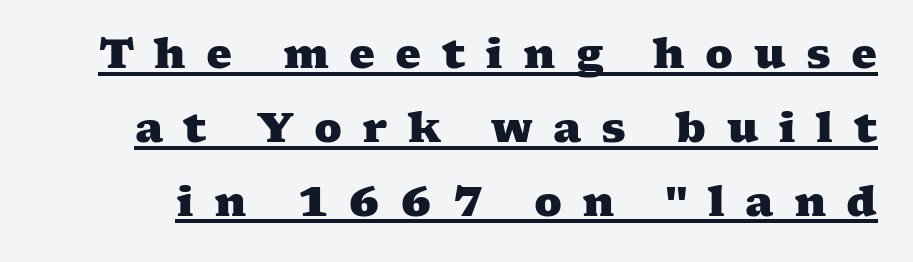
{"serif": "yes", "bold": "yes", "weight": "heavy", "width": "wide", "stroke_contrast": "medium", "x_height": "medium", "monospaced": "no", "underline": "yes", "line_spacing_ratio": 1.8, "letter_spacing": "wide", "letter_spacing_em": 0.49, "glyph_px": 41}
